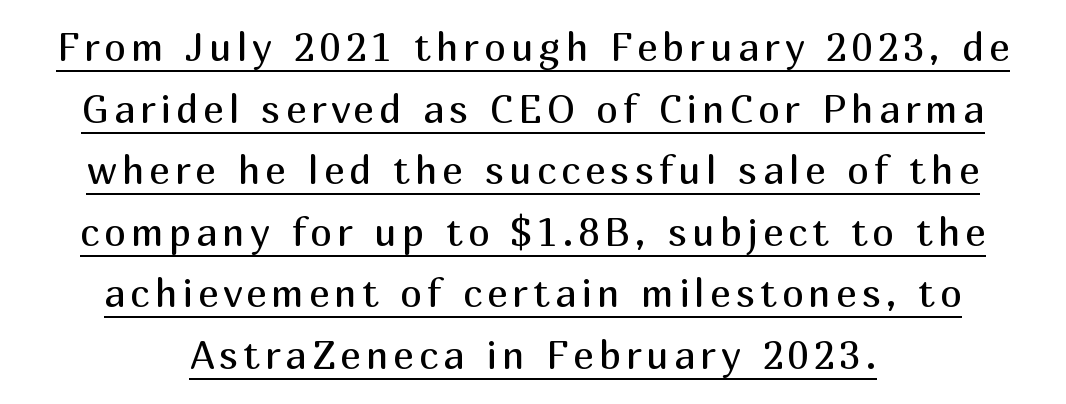
Q: Is the text bold? A: No.
Q: Is the text italic (slanted)? A: No, it is upright.
Q: Is the typeface a serif or a sans-serif typeface? A: Sans-serif.
Q: Is the text underlined? A: Yes.
Q: How is the paragraph aligned? A: Centered.
Q: Is the spacing between lines tight, normal or loose? A: Normal.
Q: Width (condensed, normal, or wide)? A: Normal.
Q: Stroke contrast? A: Medium.
Q: x-height? A: Medium.
Q: Monospaced? A: No.
